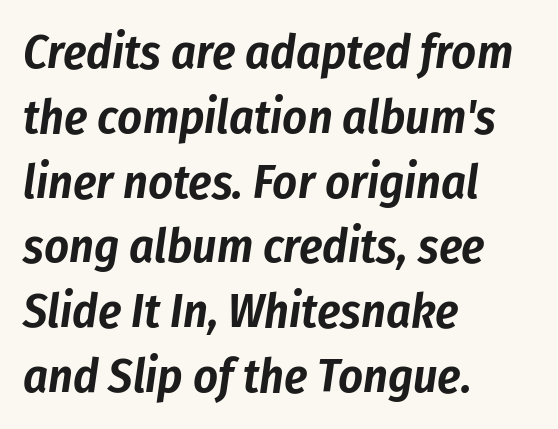
{"italic": "yes", "lean": "right", "slant_degrees": 8, "width": "condensed", "stroke_contrast": "low", "x_height": "medium", "monospaced": "no", "underline": "no", "align": "left", "line_spacing": "normal", "line_spacing_ratio": 1.35, "letter_spacing": "normal", "letter_spacing_em": 0.0, "glyph_px": 48}
